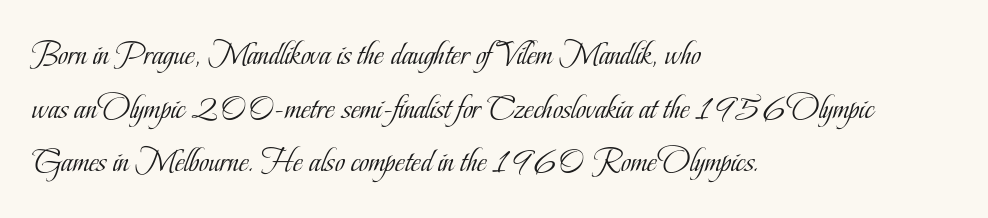
The characters display serif detailing at their extremities. Think standard paragraph weight, or any step lighter than that. Teacher's note: observe the even left margin — that is flush-left alignment. Nobody touched the tracking dial on this one. Rule under the text: the space is simply empty.
